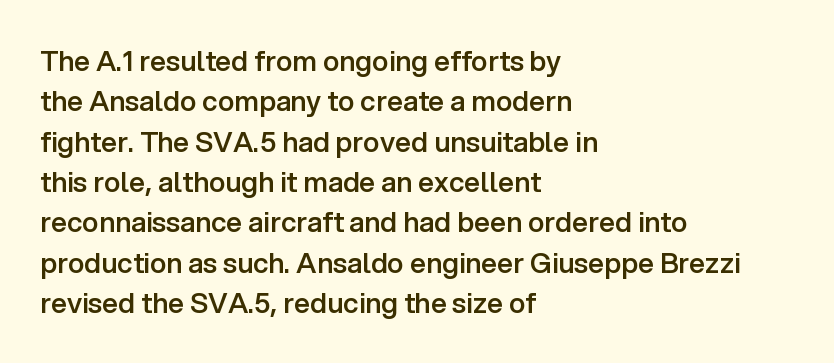
Q: Is the text bold? A: Semi-bold.
Q: Is the text italic (slanted)? A: No, it is upright.
Q: Is the typeface a serif or a sans-serif typeface? A: Sans-serif.
Q: Is the text underlined? A: No.
Q: How is the paragraph aligned? A: Left-aligned.
Q: Is the spacing between letters normal or unusually wide? A: Normal.
Q: Is the spacing between lines tight, normal or loose? A: Normal.
Q: Width (condensed, normal, or wide)? A: Normal.
Q: Stroke contrast? A: Low.
Q: x-height? A: Medium.
Q: Monospaced? A: No.
